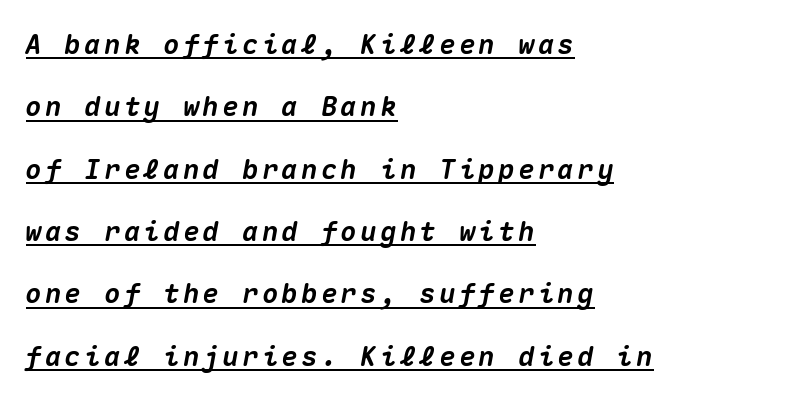
Q: Is the text bold? A: Yes.
Q: Is the text italic (slanted)? A: Yes, it leans right by about 10 degrees.
Q: Is the text underlined? A: Yes.
Q: How is the paragraph aligned? A: Left-aligned.
Q: Is the spacing between lines tight, normal or loose? A: Loose.
